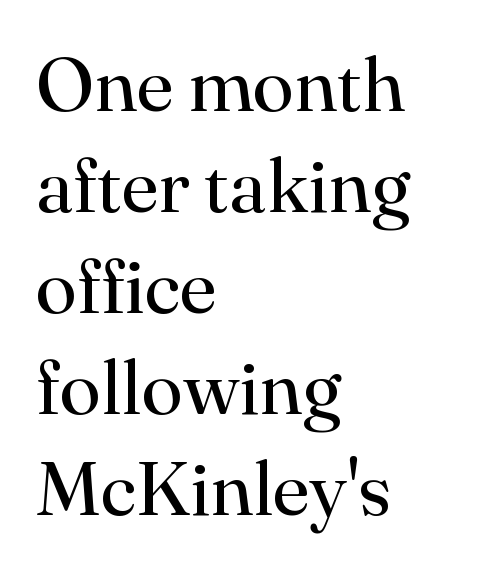
{"serif": "yes", "italic": "no", "bold": "no", "weight": "regular", "width": "normal", "stroke_contrast": "high", "x_height": "small", "monospaced": "no", "underline": "no", "align": "left", "line_spacing": "normal", "line_spacing_ratio": 1.33, "letter_spacing": "normal", "letter_spacing_em": 0.0, "glyph_px": 76}
